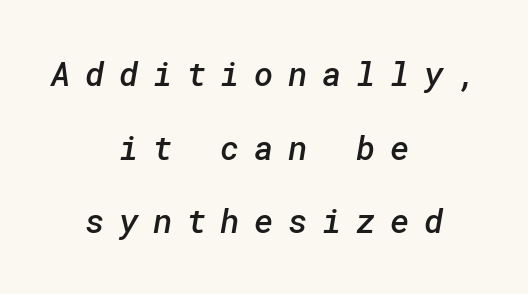
Classification — sans serif. The font is running at a semibold setting, under full bold. The area under the type is left untouched. If you folded the block vertically in half, each line would mirror itself in length. The horizontal fit of the characters is loose and conspicuously gappy.
